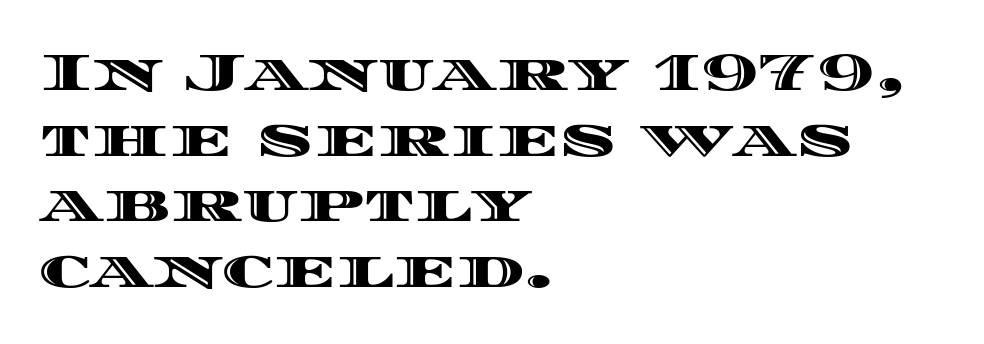
Short note: letters normally spaced. A clean baseline with only descenders dipping below it. The letters stand straight up with perfectly vertical stems. Is the block centered? No — it sits flush against the left margin. Each letter keeps its own natural width here, so spacing adapts to shape.
